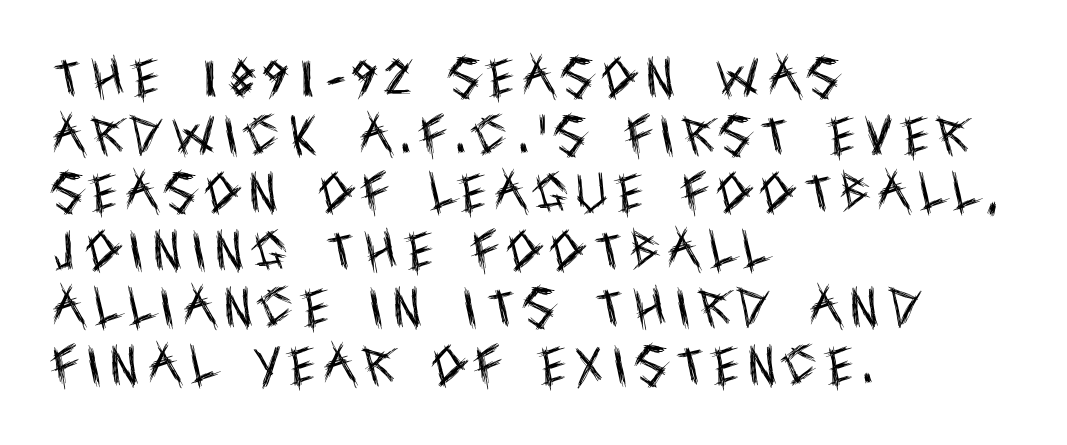
The image shows 43 px regular-weight, condensed sans-serif type, upright; set left-aligned, normal line spacing (1.34x), unusually wide letter spacing (+0.23 em), not underlined; a large x-height.
